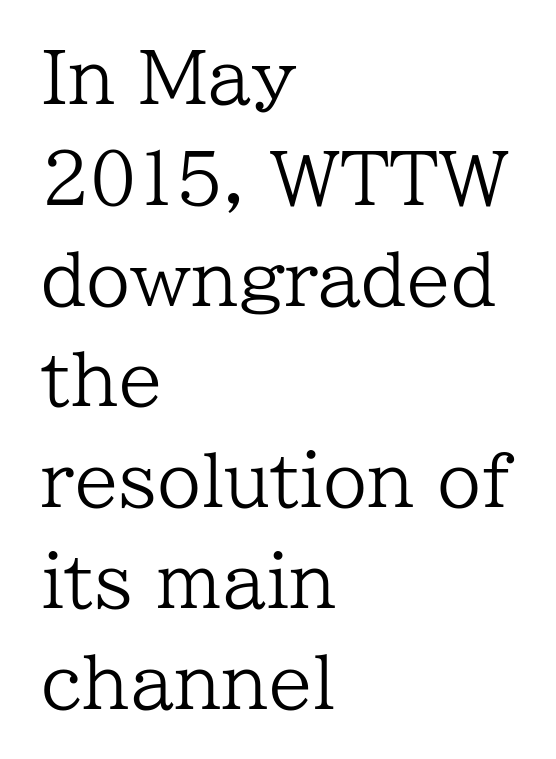
A typesetter would call this zero additional tracking. If you measured baseline to baseline, you'd find a middling distance. The baseline area is clear. These lines are composed in type with serifs. A light-to-regular cut is what we see here. The axis of the letterforms is exactly vertical.
